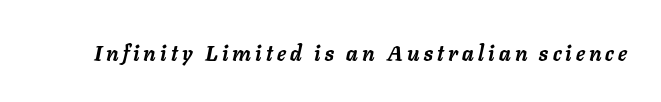
{"italic": "yes", "lean": "right", "slant_degrees": 11, "bold": "yes", "underline": "no", "letter_spacing": "wide", "letter_spacing_em": 0.2, "glyph_px": 21}
